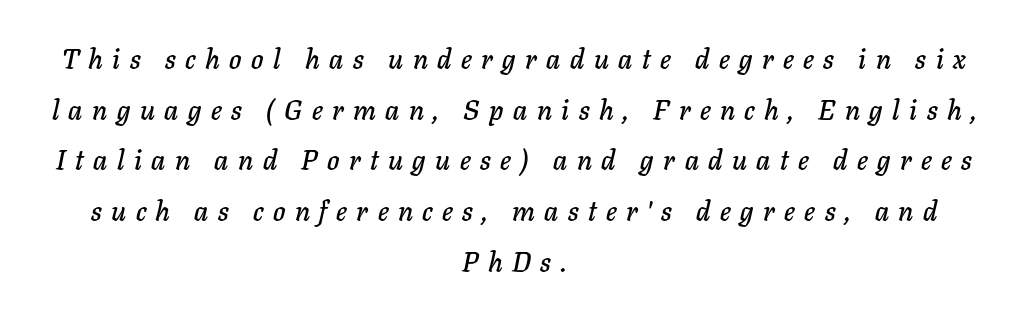
{"italic": "yes", "lean": "right", "slant_degrees": 11, "width": "normal", "stroke_contrast": "low", "x_height": "medium", "monospaced": "no", "underline": "no", "align": "center", "line_spacing_ratio": 1.81, "letter_spacing": "wide", "letter_spacing_em": 0.34, "glyph_px": 28}
